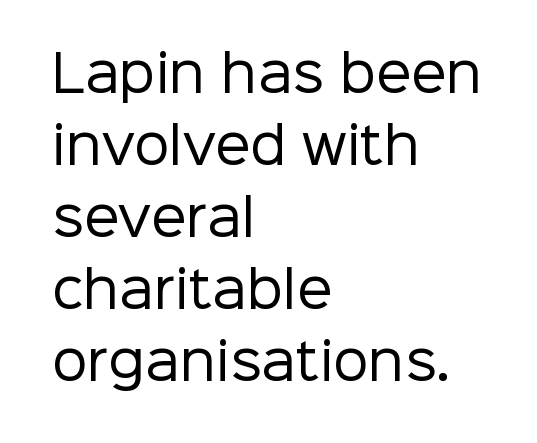
The image shows 50 px regular-weight sans-serif type, upright; set left-aligned, normal line spacing (1.44x), normal letter spacing, not underlined; low stroke contrast and a medium x-height.
